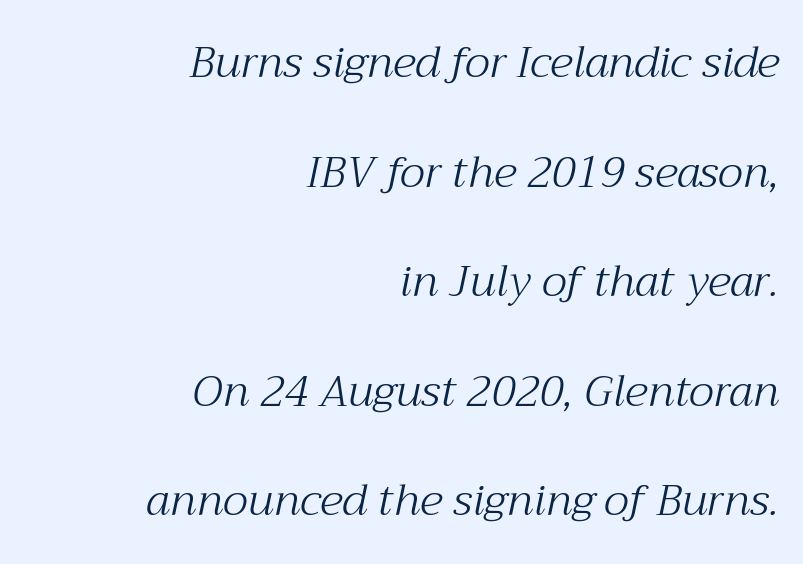
{"serif": "yes", "italic": "yes", "lean": "right", "slant_degrees": 12, "bold": "no", "weight": "light", "width": "normal", "stroke_contrast": "medium", "x_height": "medium", "monospaced": "no", "underline": "no", "align": "right", "line_spacing": "loose", "line_spacing_ratio": 2.49, "letter_spacing": "normal", "letter_spacing_em": 0.0, "glyph_px": 44}
